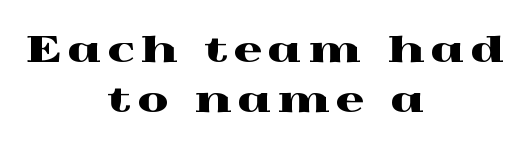
Summary of vertical rhythm: regular, with standard interline spacing. The glyphs in this specimen are seriffed. The lines are quadded center. Designer's note — italics off, roman on. The foot of each line stays bare and open.
